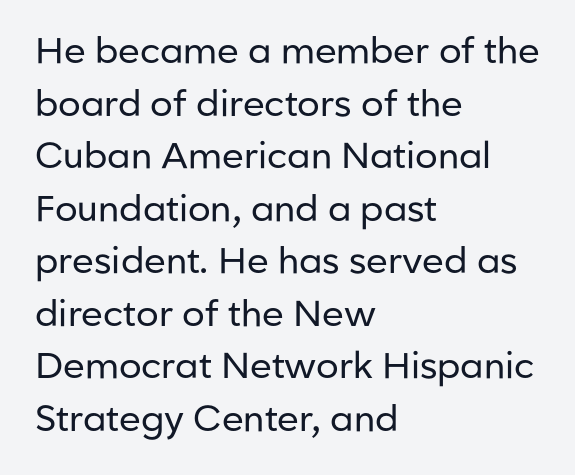
Q: Is the text bold? A: No.
Q: Is the text italic (slanted)? A: No, it is upright.
Q: Is the typeface a serif or a sans-serif typeface? A: Sans-serif.
Q: Is the text underlined? A: No.
Q: How is the paragraph aligned? A: Left-aligned.
Q: Is the spacing between letters normal or unusually wide? A: Normal.
Q: Is the spacing between lines tight, normal or loose? A: Normal.
Q: Width (condensed, normal, or wide)? A: Normal.
Q: Stroke contrast? A: Low.
Q: x-height? A: Medium.
Q: Monospaced? A: No.
